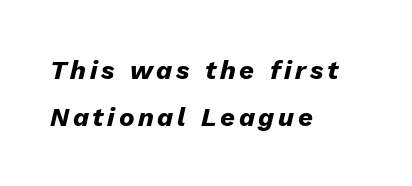
Q: Is the text bold? A: Yes.
Q: Is the text italic (slanted)? A: Yes, it leans right by about 13 degrees.
Q: Is the text underlined? A: No.
Q: How is the paragraph aligned? A: Left-aligned.
